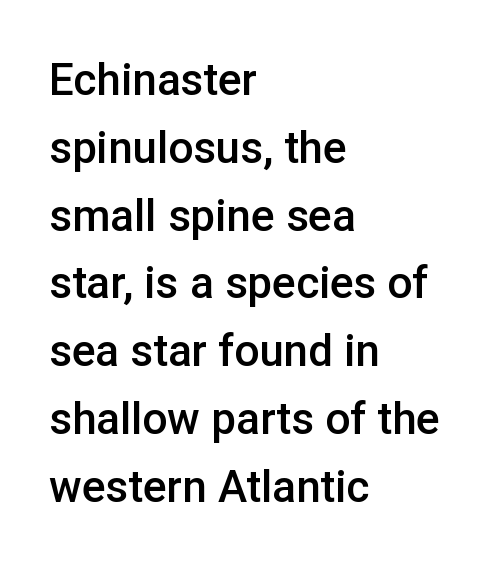
The image shows 44 px semibold sans-serif type, upright; set left-aligned, normal line spacing (1.54x), normal letter spacing, not underlined; low stroke contrast and a medium x-height.
